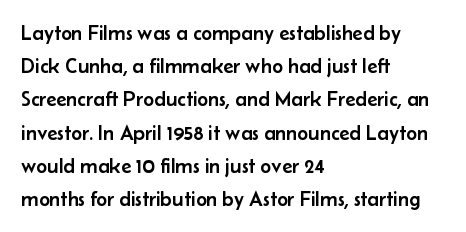
{"italic": "no", "underline": "no", "align": "left", "line_spacing": "normal", "line_spacing_ratio": 1.58, "letter_spacing": "normal", "letter_spacing_em": 0.0, "glyph_px": 21}
